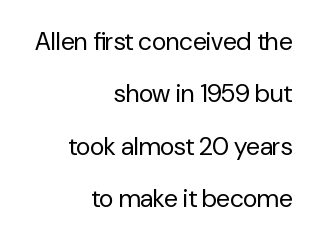
Counters stay open thanks to moderate or lighter strokes. This sample trades compactness for vertical openness between lines. This is roman type, the default non-slanted kind. The letters sit at their default tracking, neither squeezed nor spread. The baseline area is clear. A flush-right, rag-left setting is used for this passage.
